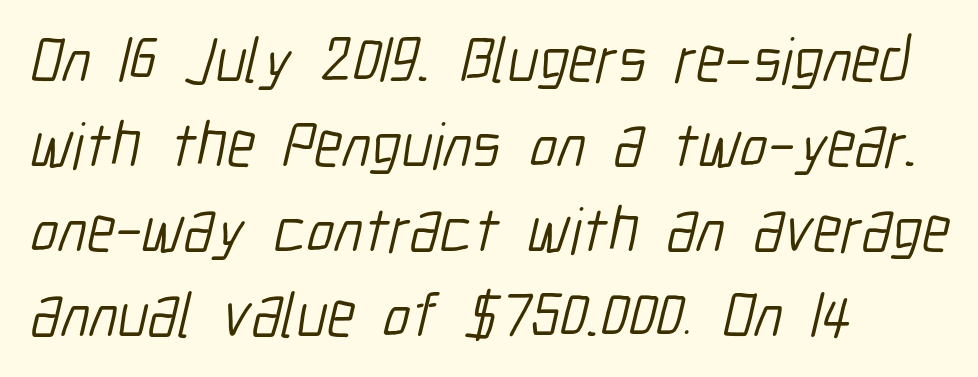
No extra tracking has been applied to these lines. Here the designer chose a conventional face with non-uniform glyph widths. Which margin do the lines hug? The left one — the right edge is uneven. If you measured baseline to baseline, you'd find a middling distance. The string is rendered with underlining switched off.
